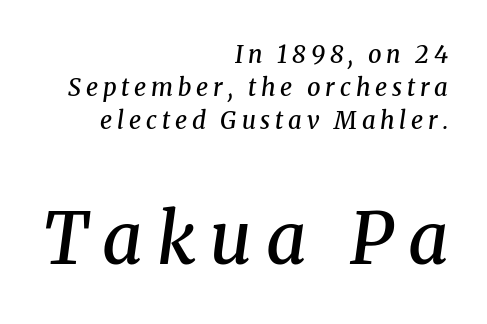
Clear beneath every line of the passage. Firm but not heavy-handed strokes: this text is semibold. Typographically, this falls in the serif category. Proportional: the letters do not fall into vertical columns.
